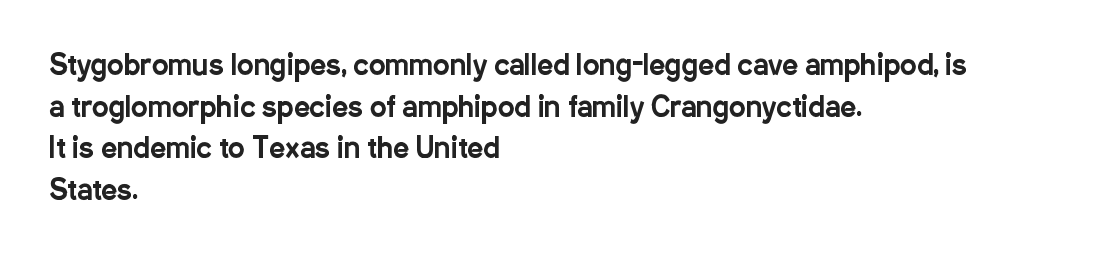
Q: Is the text italic (slanted)? A: No, it is upright.
Q: Is the typeface a serif or a sans-serif typeface? A: Sans-serif.
Q: Is the text underlined? A: No.
Q: How is the paragraph aligned? A: Left-aligned.
Q: Is the spacing between letters normal or unusually wide? A: Normal.
Q: Is the spacing between lines tight, normal or loose? A: Normal.
Q: Width (condensed, normal, or wide)? A: Condensed.
Q: Stroke contrast? A: Low.
Q: x-height? A: Medium.
Q: Monospaced? A: No.
